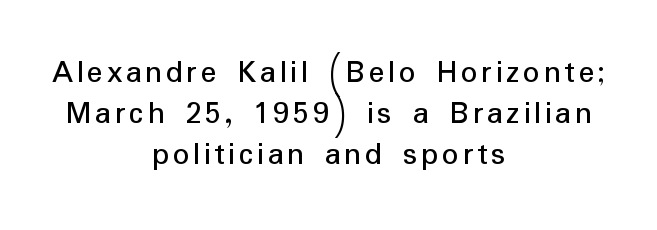
Check where the strokes stop: nothing finishes them off — pure sans. Posture: straight, roman, zero tilt. Nobody drew a line under any word here. Character widths vary here, with narrow letters taking less room than wide ones. Which margin do the lines hug? Neither — every line sits in the middle.
